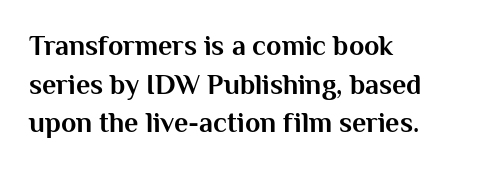
The image shows 28 px bold sans-serif type, upright; set left-aligned, normal line spacing (1.38x), normal letter spacing, not underlined; medium stroke contrast and a medium x-height.
